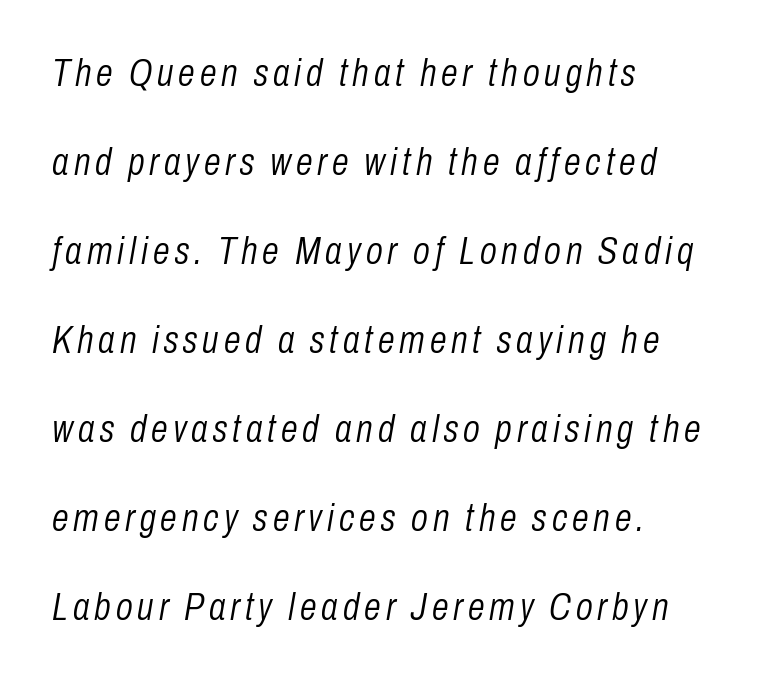
A clean baseline with only descenders dipping below it. Whoever set this chose breathing room over compactness in the vertical rhythm. Where is the straight margin? On the left. Stems here are at most as thick as an everyday book face.
